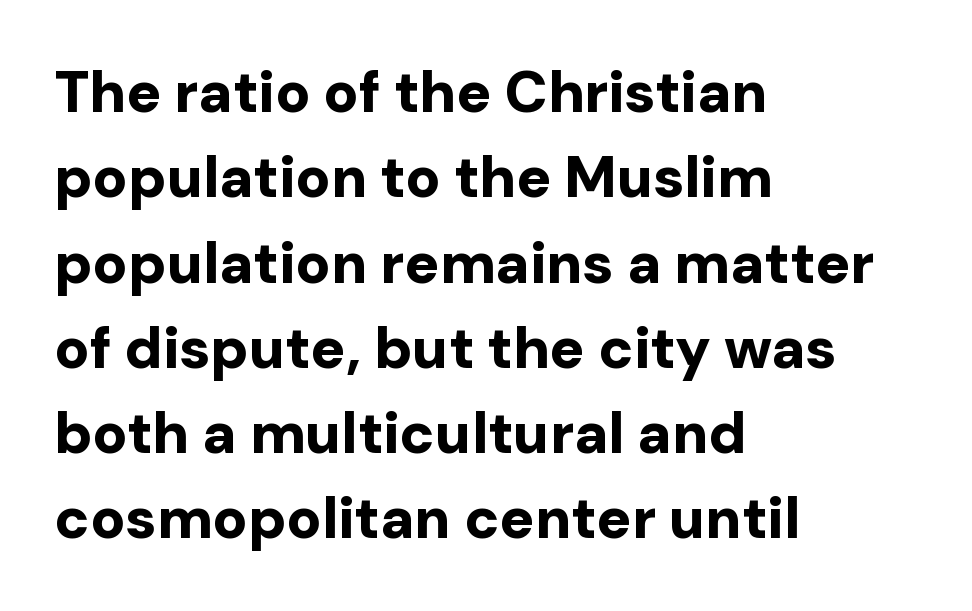
The image shows 58 px bold sans-serif type, upright; set left-aligned, normal line spacing (1.47x), normal letter spacing, not underlined; low stroke contrast and a medium x-height.
